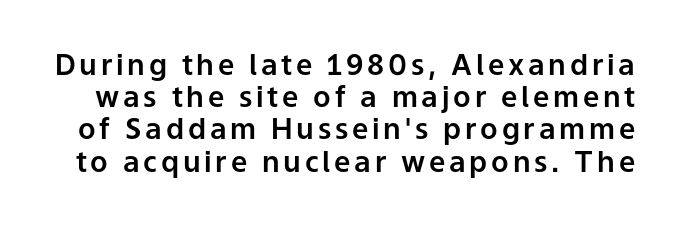
{"serif": "no", "italic": "no", "width": "normal", "stroke_contrast": "low", "x_height": "medium", "monospaced": "no", "underline": "no", "line_spacing": "tight", "line_spacing_ratio": 1.11, "glyph_px": 29}
